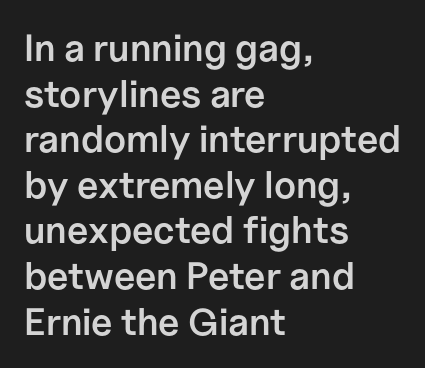
{"serif": "no", "italic": "no", "bold": "semi", "weight": "semibold", "width": "normal", "stroke_contrast": "low", "x_height": "medium", "monospaced": "no", "underline": "no", "align": "left", "line_spacing_ratio": 1.2, "letter_spacing": "normal", "letter_spacing_em": 0.0, "glyph_px": 38}
